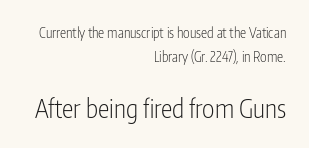
The image shows 26 px text type, upright; set right-aligned, normal line spacing (1.69x), normal letter spacing, not underlined; the second (bottom) block is 1.86x larger.
